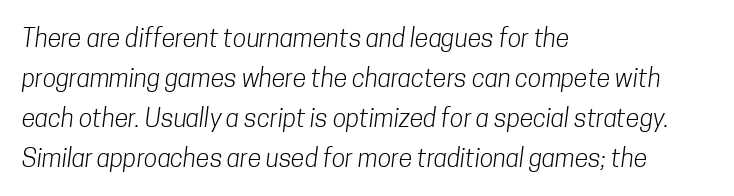
{"bold": "no", "underline": "no", "align": "left", "line_spacing": "normal", "line_spacing_ratio": 1.6, "letter_spacing": "normal", "letter_spacing_em": 0.0, "glyph_px": 25}
